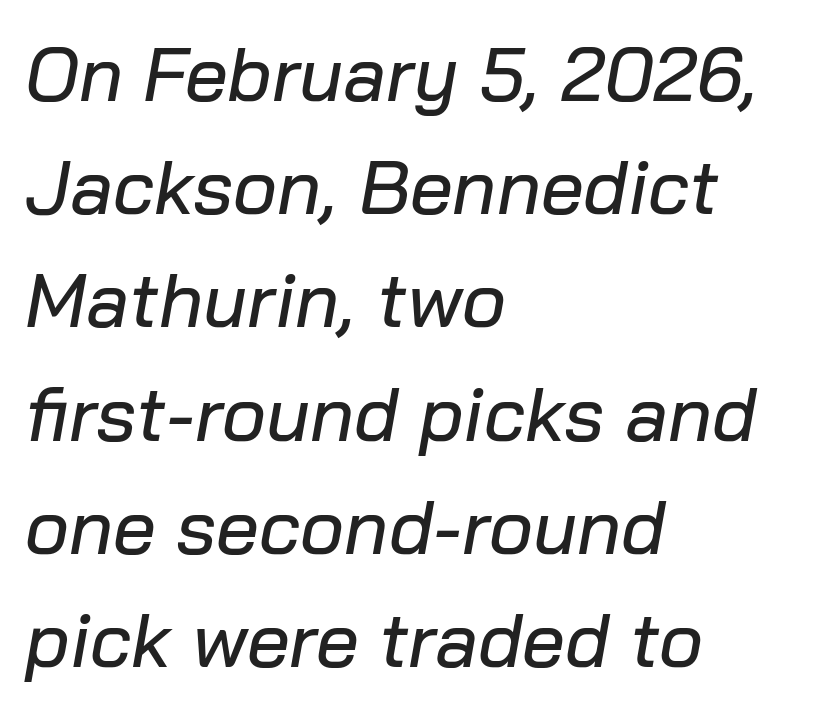
{"italic": "yes", "lean": "right", "slant_degrees": 10, "width": "normal", "stroke_contrast": "low", "x_height": "medium", "monospaced": "no", "underline": "no", "align": "left", "line_spacing": "normal", "line_spacing_ratio": 1.49, "letter_spacing": "normal", "letter_spacing_em": 0.0, "glyph_px": 76}
